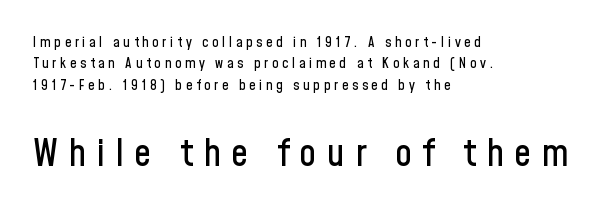
Q: Is the text italic (slanted)? A: No, it is upright.
Q: Is the typeface a serif or a sans-serif typeface? A: Sans-serif.
Q: Is the text underlined? A: No.
Q: How is the paragraph aligned? A: Left-aligned.
Q: Is the spacing between letters normal or unusually wide? A: Unusually wide.
Q: Is the spacing between lines tight, normal or loose? A: Normal.
Q: Which block of text is set in a larger size, the first (top) or the second (bottom)? A: The second (bottom) one.
Q: Width (condensed, normal, or wide)? A: Condensed.
Q: Stroke contrast? A: Low.
Q: x-height? A: Medium.
Q: Monospaced? A: No.
